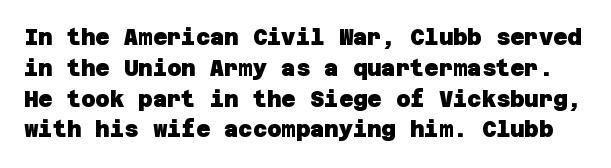
The image shows 22 px bold type; set normal line spacing (1.4x), normal letter spacing, not underlined.
